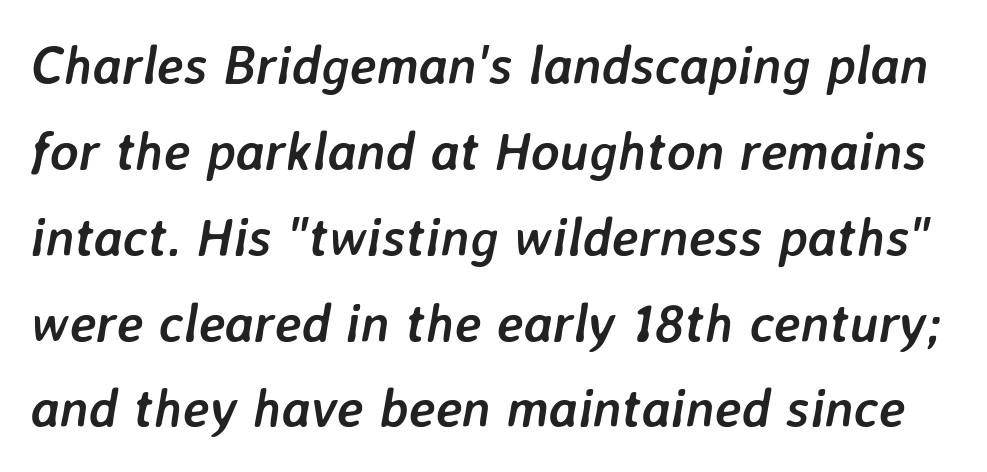
Q: Is the text bold? A: Yes.
Q: Is the text italic (slanted)? A: Yes, it leans right by about 7 degrees.
Q: Is the text underlined? A: No.
Q: Is the spacing between letters normal or unusually wide? A: Normal.
Q: Is the spacing between lines tight, normal or loose? A: Normal.
Q: Width (condensed, normal, or wide)? A: Normal.
Q: Stroke contrast? A: Low.
Q: x-height? A: Medium.
Q: Monospaced? A: No.
